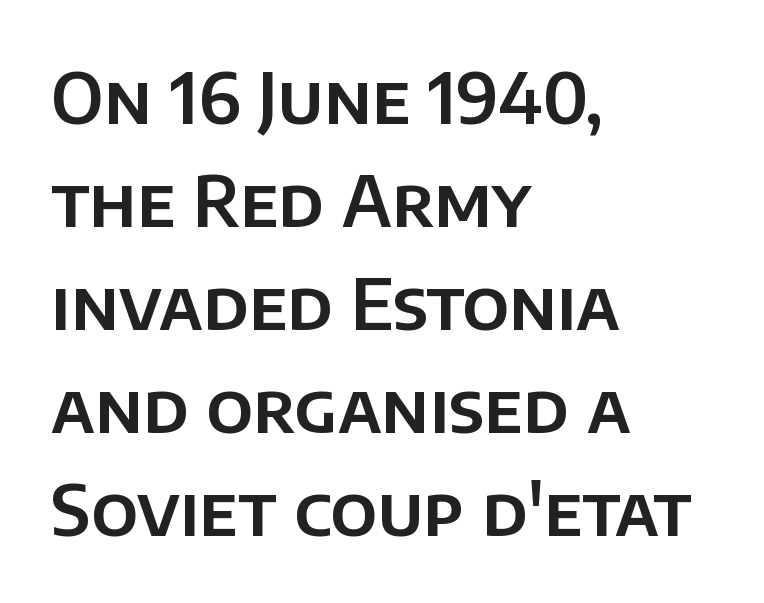
{"serif": "no", "italic": "no", "width": "normal", "stroke_contrast": "low", "x_height": "large", "monospaced": "no", "underline": "no", "align": "left", "line_spacing": "normal", "line_spacing_ratio": 1.47, "letter_spacing": "normal", "letter_spacing_em": 0.0, "glyph_px": 70}
